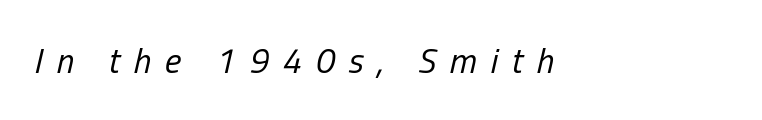
The compositor pushed each line to the left boundary. Spacing verdict: proportional, widths tailored to each character. Honestly, the letter spacing is so wide it's the main thing you notice. Ink coverage per letter is moderate at most.
